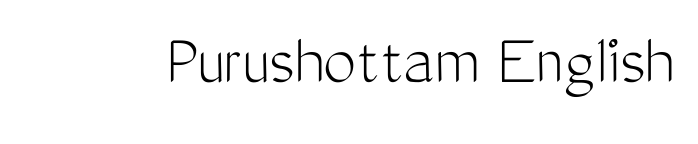
Q: Is the text bold? A: No.
Q: Is the text italic (slanted)? A: No, it is upright.
Q: Is the typeface a serif or a sans-serif typeface? A: Sans-serif.
Q: Is the text underlined? A: No.
Q: Is the spacing between letters normal or unusually wide? A: Normal.
Q: Width (condensed, normal, or wide)? A: Condensed.
Q: Stroke contrast? A: Medium.
Q: x-height? A: Medium.
Q: Monospaced? A: No.
